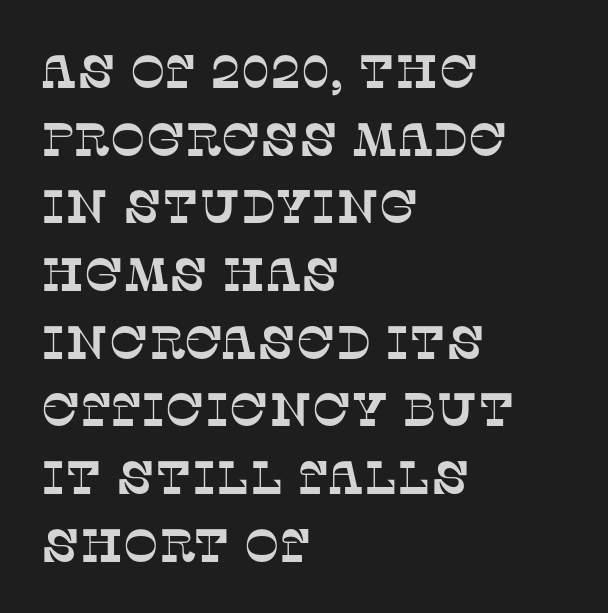
The image shows 47 px serif type; set left-aligned, normal line spacing (1.44x), normal letter spacing, not underlined; low stroke contrast and a large x-height.
